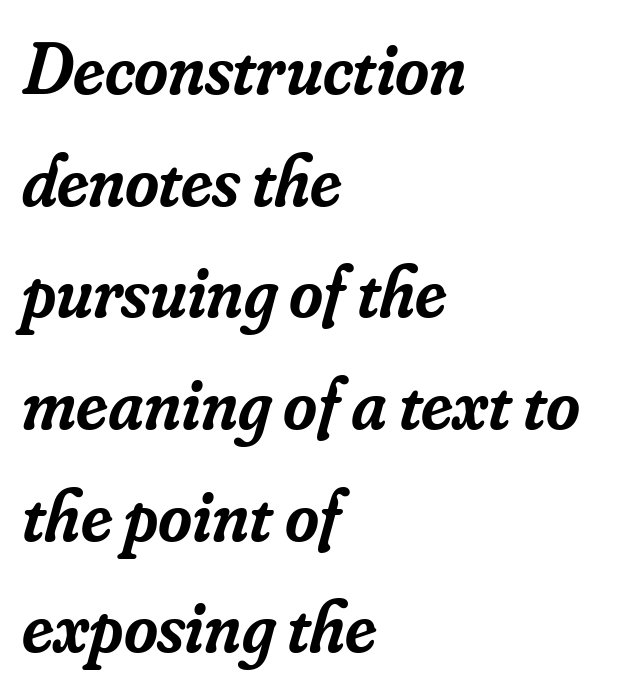
{"serif": "yes", "italic": "yes", "lean": "right", "slant_degrees": 16, "bold": "semi", "weight": "semibold", "width": "normal", "stroke_contrast": "low", "x_height": "small", "monospaced": "no", "underline": "no", "align": "left", "line_spacing": "normal", "line_spacing_ratio": 1.53, "letter_spacing": "normal", "letter_spacing_em": 0.0, "glyph_px": 73}
